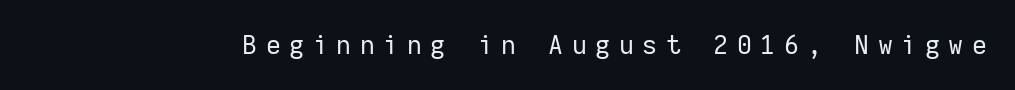
{"italic": "no", "bold": "no", "underline": "no", "letter_spacing": "wide", "letter_spacing_em": 0.33, "glyph_px": 26}
